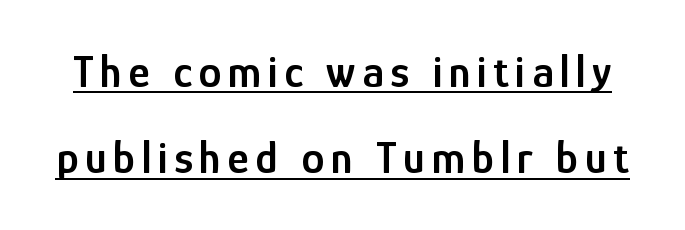
The image shows 46 px semibold, condensed sans-serif type, upright; set line spacing 1.88x, underlined; low stroke contrast and a medium x-height.
